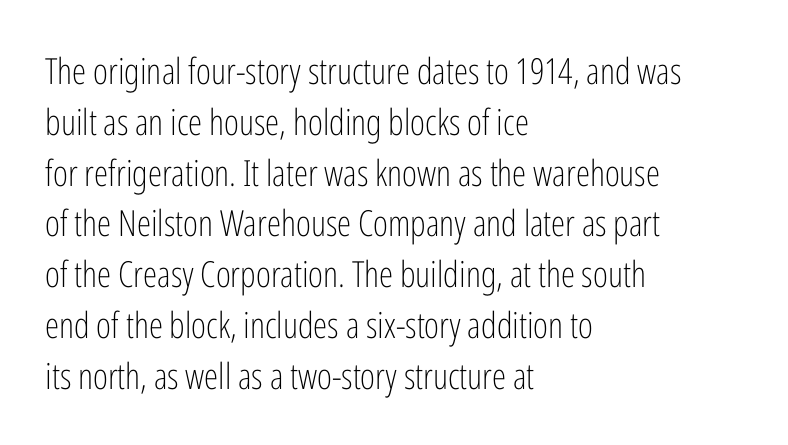
The image shows 36 px light, condensed sans-serif type, upright; set left-aligned, normal line spacing (1.41x), normal letter spacing, not underlined; low stroke contrast and a medium x-height.
